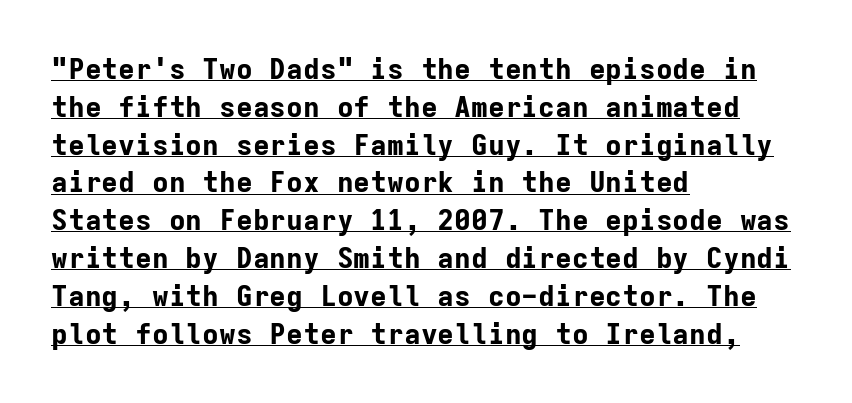
What stands out about the letter spacing? Nothing — it is the standard amount. Heavy-handed strokes throughout: this text is bold. These lines sit exactly where default settings would place them. No italicization has been applied; the sample stays upright. Here the designer chose a console-style face with uniform glyph widths.
